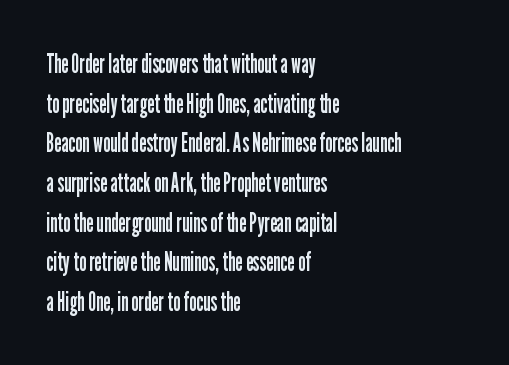
{"italic": "no", "bold": "no", "underline": "no", "align": "left", "line_spacing": "normal", "line_spacing_ratio": 1.47, "letter_spacing": "normal", "letter_spacing_em": 0.0, "glyph_px": 27}
